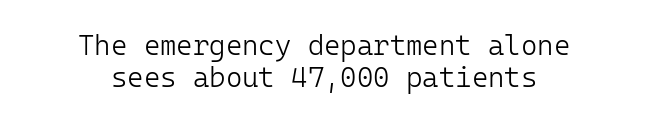
The image shows 28 px light sans-serif type, upright, monospaced; set centered, tight line spacing (1.13x), normal letter spacing, not underlined; low stroke contrast and a medium x-height.
